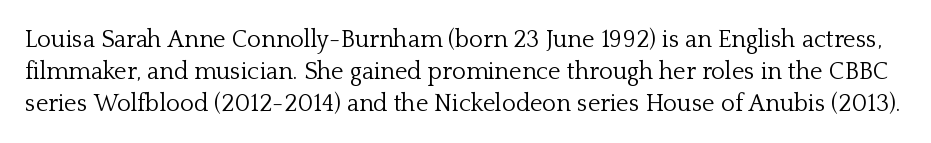
The image shows 24 px text type, upright; set normal line spacing (1.33x), normal letter spacing, not underlined.
